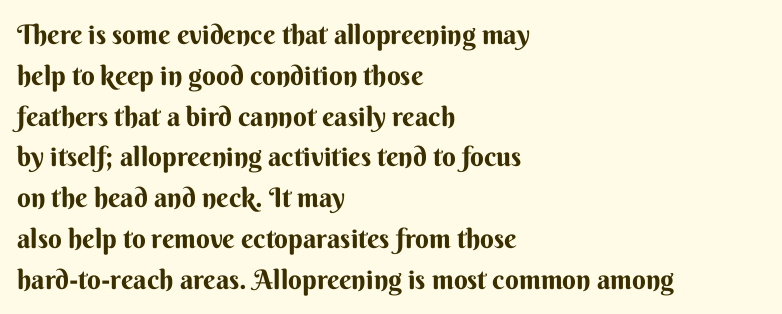
The image shows 27 px bold type, upright; set left-aligned, normal line spacing (1.51x), normal letter spacing, not underlined.
